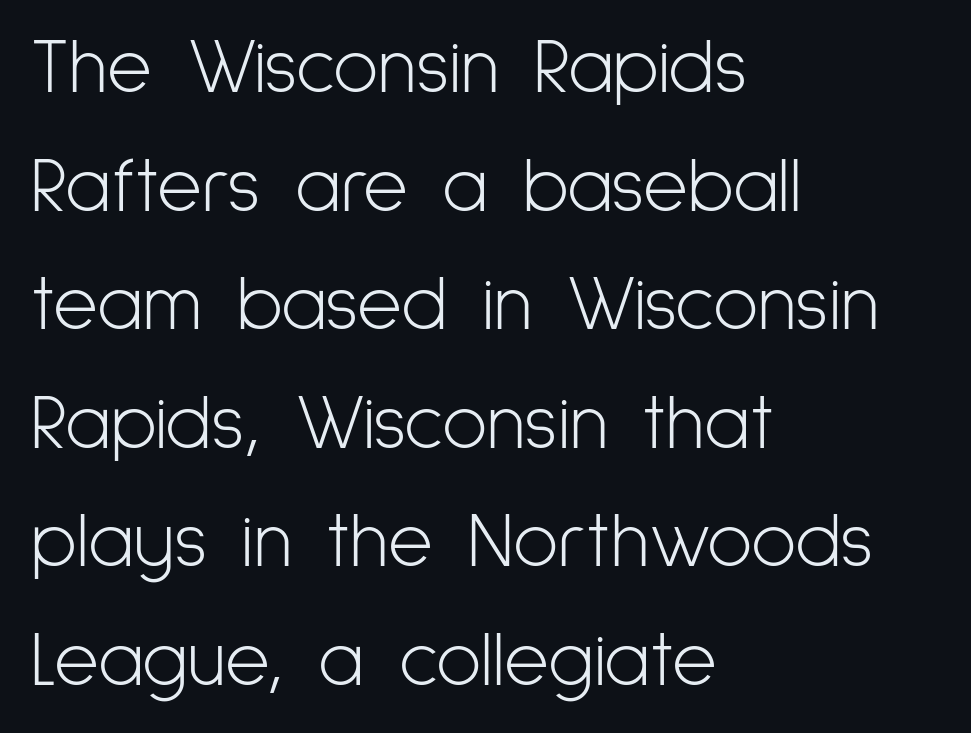
Q: Is the text bold? A: No.
Q: Is the text italic (slanted)? A: No, it is upright.
Q: Is the typeface a serif or a sans-serif typeface? A: Sans-serif.
Q: Is the text underlined? A: No.
Q: How is the paragraph aligned? A: Left-aligned.
Q: Is the spacing between letters normal or unusually wide? A: Normal.
Q: Is the spacing between lines tight, normal or loose? A: Normal.
Q: Width (condensed, normal, or wide)? A: Condensed.
Q: Stroke contrast? A: Low.
Q: x-height? A: Medium.
Q: Monospaced? A: No.
